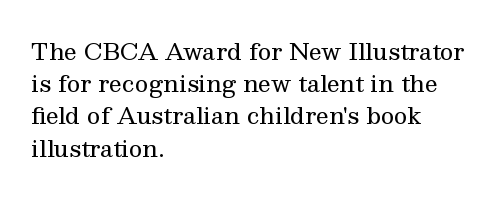
The image shows 23 px text type, upright; set left-aligned, normal line spacing (1.4x), normal letter spacing, not underlined.
